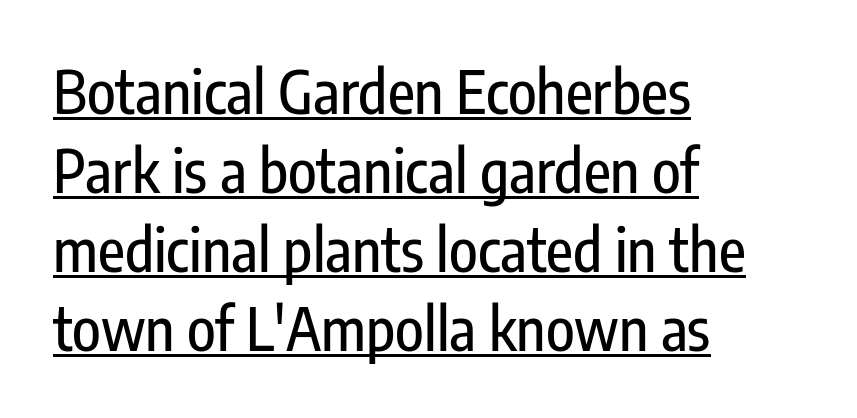
{"serif": "no", "italic": "no", "width": "condensed", "stroke_contrast": "low", "x_height": "medium", "monospaced": "no", "underline": "yes", "align": "left", "line_spacing": "normal", "line_spacing_ratio": 1.34, "letter_spacing": "normal", "letter_spacing_em": 0.0, "glyph_px": 59}
